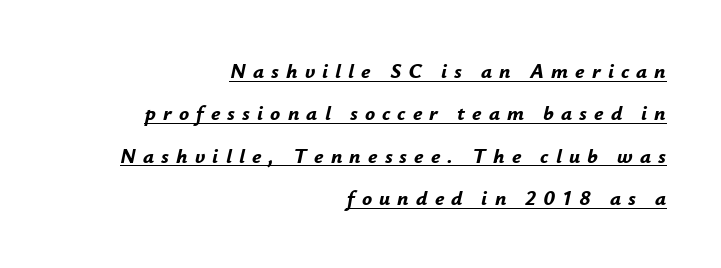
This is heavy type, rendered in bold. The string is rendered with underlining switched on. The whole block is typeset with a tilt. These lines are set flush right with a ragged left edge. In terms of leading, this rendering errs on the spacious side.
